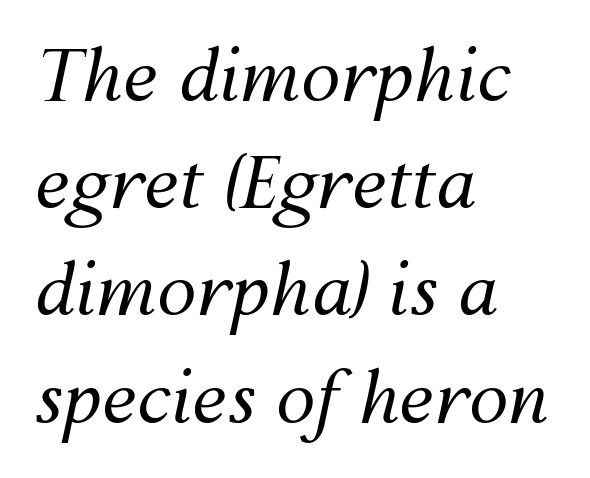
The image shows 71 px regular-weight type, italic (leaning right); set left-aligned, normal line spacing (1.51x), normal letter spacing, not underlined; medium stroke contrast and a medium x-height.
